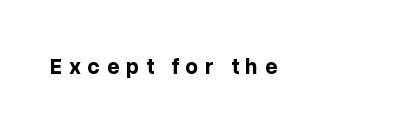
{"italic": "no", "bold": "yes", "underline": "no", "align": "left", "letter_spacing": "wide", "letter_spacing_em": 0.3, "glyph_px": 22}
